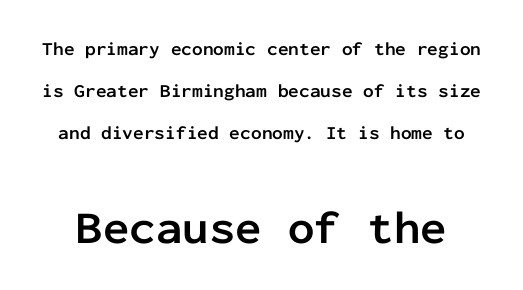
Character size in the trailing block exceeds that of the leading block. In terms of posture, this sample is upright. Serifs: no, the terminals of the letterforms are clean. Look at the tracking — it's just the regular setting, nothing added. Set as a true bold cut, around the 700 mark.
